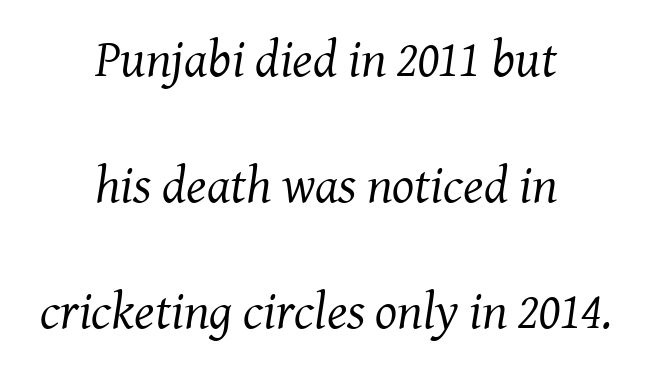
{"serif": "yes", "italic": "yes", "lean": "right", "slant_degrees": 8, "bold": "no", "weight": "regular", "width": "normal", "stroke_contrast": "medium", "x_height": "medium", "monospaced": "no", "underline": "no", "align": "center", "line_spacing": "loose", "line_spacing_ratio": 2.42, "letter_spacing": "normal", "letter_spacing_em": 0.0, "glyph_px": 52}
